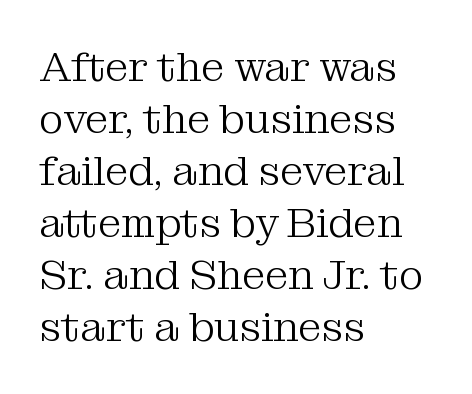
Q: Is the text bold? A: No.
Q: Is the text italic (slanted)? A: No, it is upright.
Q: Is the typeface a serif or a sans-serif typeface? A: Serif.
Q: Is the text underlined? A: No.
Q: How is the paragraph aligned? A: Left-aligned.
Q: Is the spacing between letters normal or unusually wide? A: Normal.
Q: Width (condensed, normal, or wide)? A: Normal.
Q: Stroke contrast? A: Medium.
Q: x-height? A: Medium.
Q: Monospaced? A: No.
